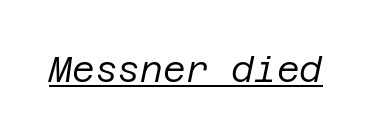
Q: Is the text bold? A: No.
Q: Is the text italic (slanted)? A: Yes, it leans right by about 12 degrees.
Q: Is the text underlined? A: Yes.
Q: Is the spacing between letters normal or unusually wide? A: Normal.
Q: Width (condensed, normal, or wide)? A: Normal.
Q: Stroke contrast? A: Low.
Q: x-height? A: Large.
